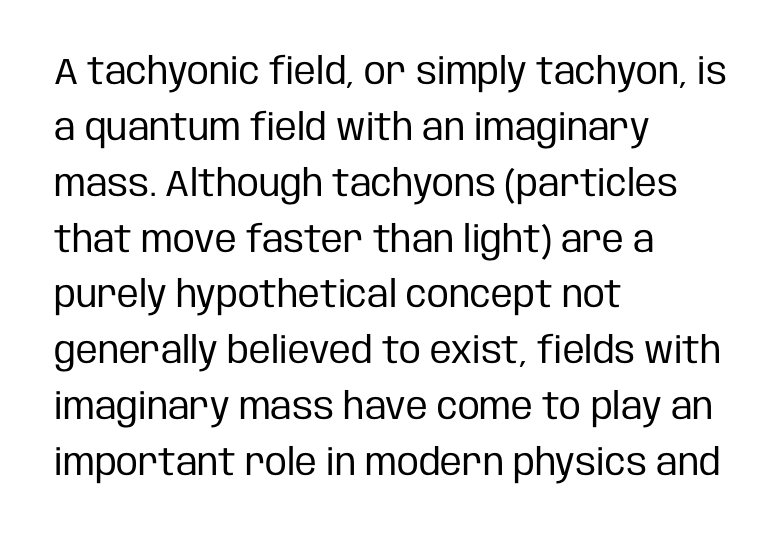
The image shows 37 px regular-weight, condensed sans-serif type, upright; set left-aligned, normal line spacing (1.51x), normal letter spacing, not underlined; low stroke contrast and a large x-height.
